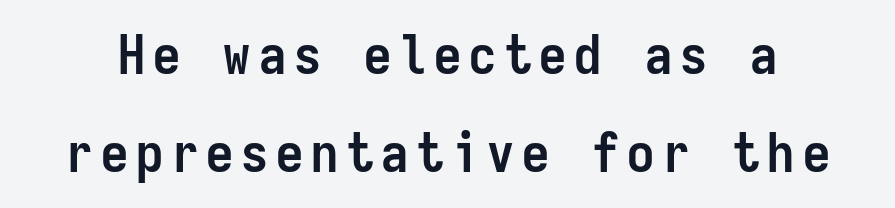
The image shows 54 px semibold, condensed sans-serif type, upright, monospaced; set line spacing 1.81x, not underlined; low stroke contrast and a medium x-height.
